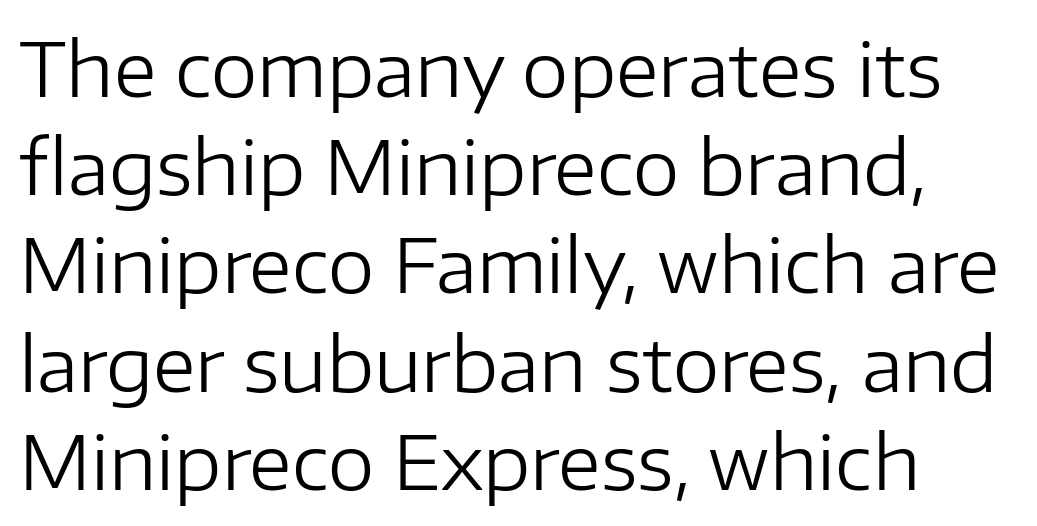
This sample has the flowing, uneven cadence of proportional lettering. You could call the tracking neutral — neither tight nor loose. The typeface has the unassuming heft of standard copy or less. Lines of text with bare space underneath. Is this a sans? Yes — the strokes have no serifs. The specimen reads as upright at a glance.
